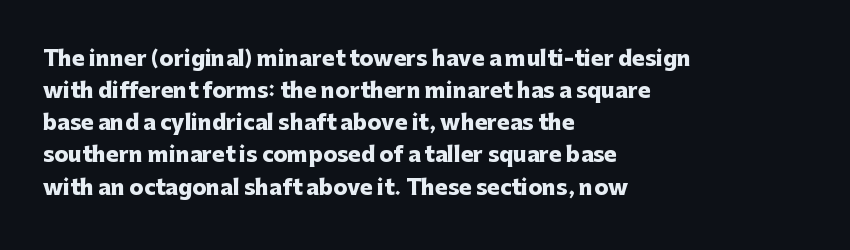
{"italic": "no", "bold": "yes", "underline": "no", "align": "left", "line_spacing": "normal", "line_spacing_ratio": 1.53, "letter_spacing": "normal", "letter_spacing_em": 0.0, "glyph_px": 21}
